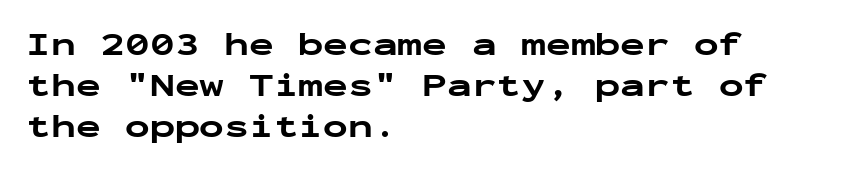
The image shows 33 px bold, wide sans-serif type, upright, monospaced; set left-aligned, line spacing 1.24x, normal letter spacing, not underlined; low stroke contrast and a medium x-height.
